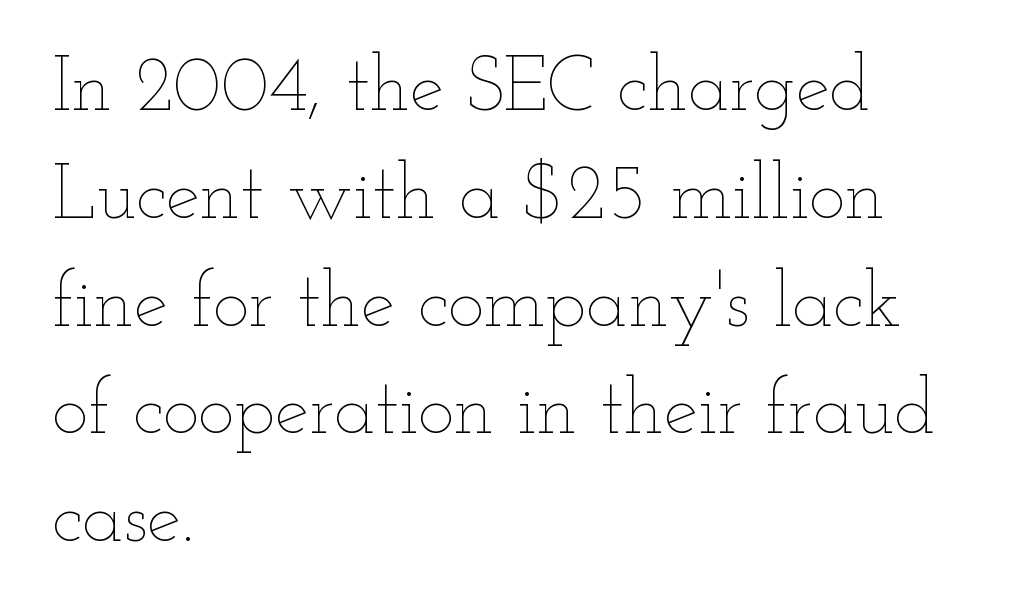
The foot of each line stays bare and open. Each word holds together tightly as a unit, with standard inter-letter gaps. The face used here is proportionally spaced, like ordinary book or web type. Weight: regular or lighter.
